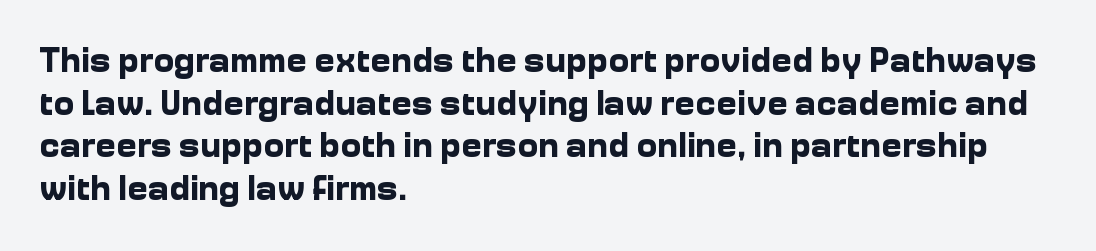
{"serif": "no", "italic": "no", "bold": "yes", "weight": "bold", "width": "normal", "stroke_contrast": "low", "x_height": "medium", "monospaced": "no", "underline": "no", "align": "left", "line_spacing_ratio": 1.22, "letter_spacing": "normal", "letter_spacing_em": 0.0, "glyph_px": 35}
